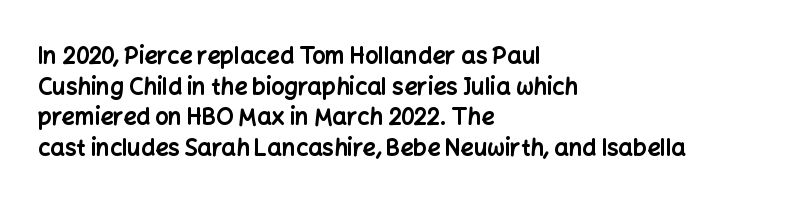
Nobody touched the tracking dial on this one. Heft: maximum for text — a bold. The rendering anchors every line to the left-hand side. The line-height multiplier appears to be the usual default.
